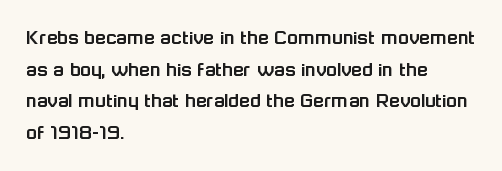
{"italic": "no", "underline": "no", "align": "left", "line_spacing": "normal", "line_spacing_ratio": 1.44, "letter_spacing": "normal", "letter_spacing_em": 0.0, "glyph_px": 22}
